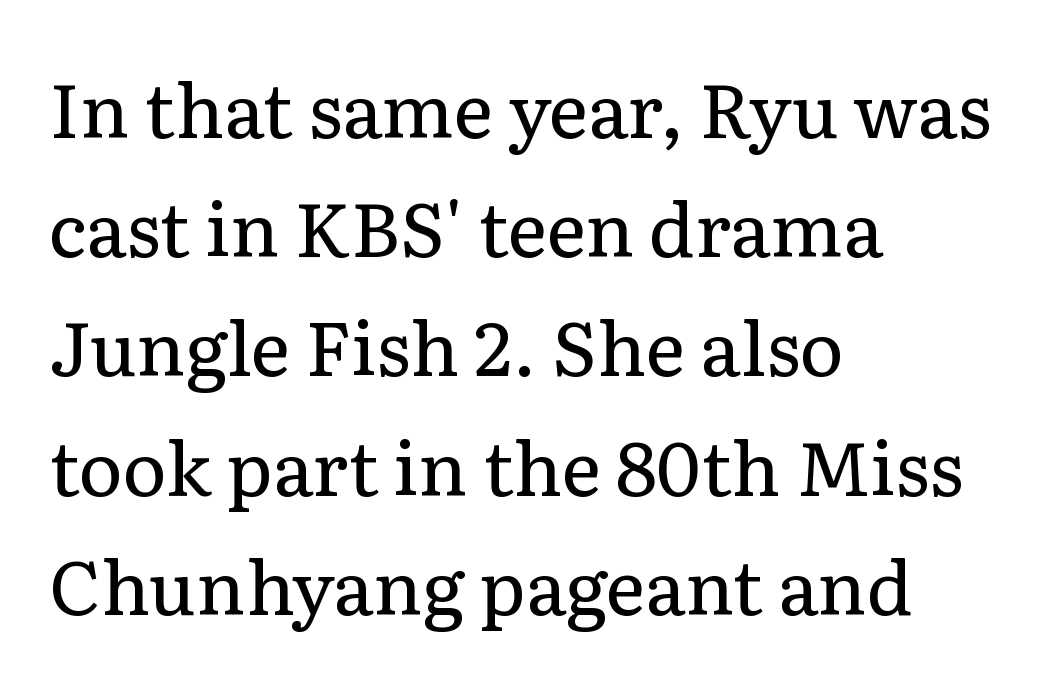
{"serif": "yes", "italic": "no", "bold": "no", "weight": "regular", "width": "normal", "stroke_contrast": "low", "x_height": "medium", "monospaced": "no", "underline": "no", "align": "left", "line_spacing": "normal", "line_spacing_ratio": 1.59, "letter_spacing": "normal", "letter_spacing_em": 0.0, "glyph_px": 75}
